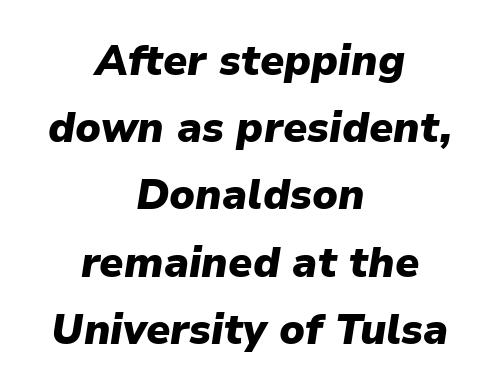
The image shows 42 px heavy type, italic (leaning right); set centered, normal line spacing (1.6x), normal letter spacing, not underlined; low stroke contrast and a medium x-height.
